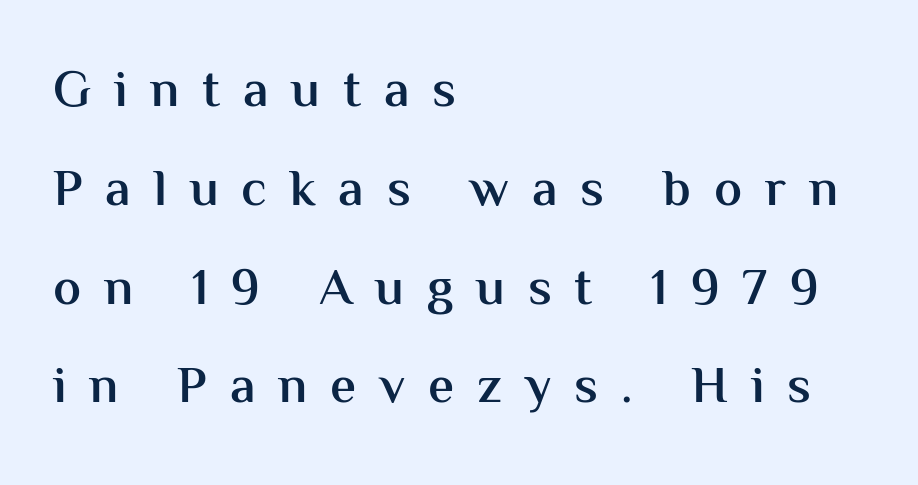
{"serif": "no", "italic": "no", "bold": "semi", "weight": "semibold", "width": "normal", "stroke_contrast": "medium", "x_height": "medium", "monospaced": "no", "underline": "no", "align": "left", "line_spacing": "loose", "line_spacing_ratio": 1.9, "letter_spacing": "wide", "letter_spacing_em": 0.44, "glyph_px": 52}
